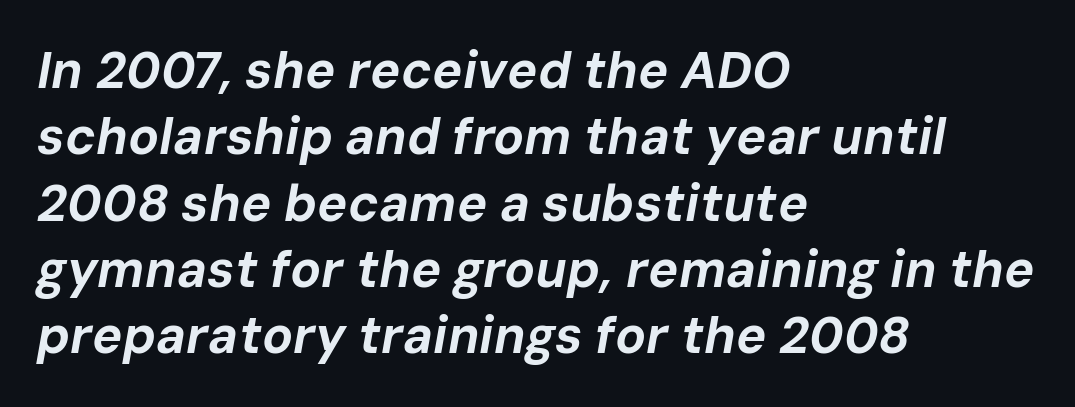
Q: Is the text bold? A: Yes.
Q: Is the text italic (slanted)? A: Yes, it leans right by about 10 degrees.
Q: Is the text underlined? A: No.
Q: How is the paragraph aligned? A: Left-aligned.
Q: Is the spacing between letters normal or unusually wide? A: Normal.
Q: Is the spacing between lines tight, normal or loose? A: Normal.
Q: Width (condensed, normal, or wide)? A: Normal.
Q: Stroke contrast? A: Low.
Q: x-height? A: Medium.
Q: Monospaced? A: No.
